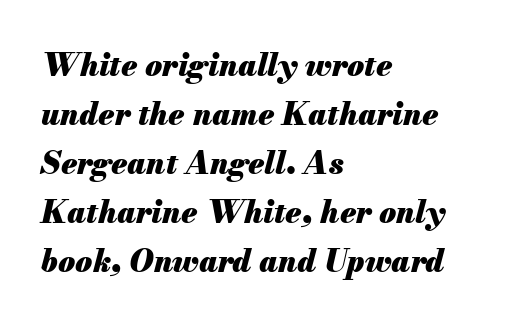
Q: Is the text bold? A: Yes.
Q: Is the text italic (slanted)? A: Yes, it leans right by about 13 degrees.
Q: Is the text underlined? A: No.
Q: How is the paragraph aligned? A: Left-aligned.
Q: Is the spacing between letters normal or unusually wide? A: Normal.
Q: Is the spacing between lines tight, normal or loose? A: Normal.
Q: Width (condensed, normal, or wide)? A: Normal.
Q: Stroke contrast? A: Medium.
Q: x-height? A: Small.
Q: Monospaced? A: No.
